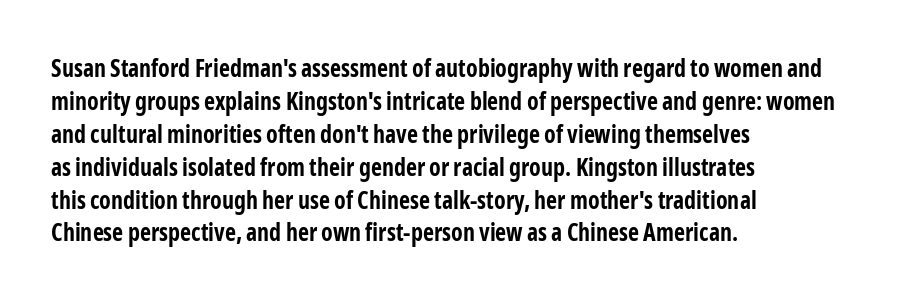
The tracking reads as untouched default to a designer's eye. Check the space under the baseline: it is left empty. The letters stand straight up with perfectly vertical stems. Each line starts at the same left margin while the right side varies. Weight check: bold — yes, fully. These lines sit exactly where default settings would place them.
